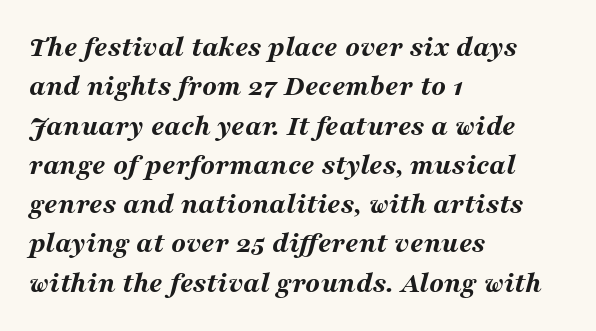
Q: Is the text bold? A: Yes.
Q: Is the text italic (slanted)? A: Yes, it leans right by about 16 degrees.
Q: Is the text underlined? A: No.
Q: How is the paragraph aligned? A: Left-aligned.
Q: Is the spacing between letters normal or unusually wide? A: Normal.
Q: Is the spacing between lines tight, normal or loose? A: Normal.
Q: Width (condensed, normal, or wide)? A: Wide.
Q: Stroke contrast? A: Medium.
Q: x-height? A: Medium.
Q: Monospaced? A: No.
